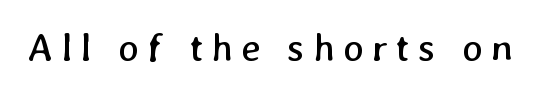
Q: Is the text bold? A: No.
Q: Is the text underlined? A: No.
Q: Is the spacing between letters normal or unusually wide? A: Unusually wide.
Q: Width (condensed, normal, or wide)? A: Normal.
Q: Stroke contrast? A: Low.
Q: x-height? A: Medium.
Q: Monospaced? A: No.
